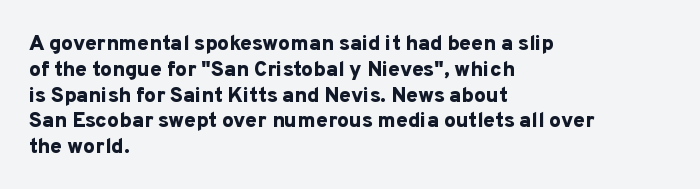
{"italic": "no", "bold": "yes", "underline": "no", "align": "left", "line_spacing_ratio": 1.23, "letter_spacing": "normal", "letter_spacing_em": 0.0, "glyph_px": 21}
